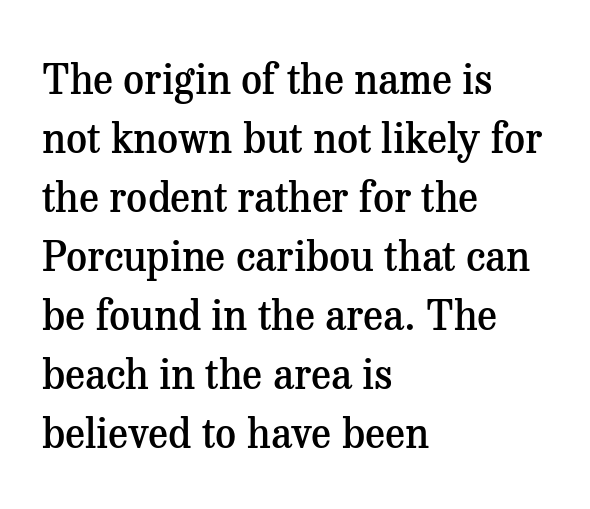
Q: Is the text bold? A: Semi-bold.
Q: Is the text italic (slanted)? A: No, it is upright.
Q: Is the typeface a serif or a sans-serif typeface? A: Serif.
Q: Is the text underlined? A: No.
Q: How is the paragraph aligned? A: Left-aligned.
Q: Is the spacing between letters normal or unusually wide? A: Normal.
Q: Is the spacing between lines tight, normal or loose? A: Normal.
Q: Width (condensed, normal, or wide)? A: Normal.
Q: Stroke contrast? A: Medium.
Q: x-height? A: Medium.
Q: Monospaced? A: No.
